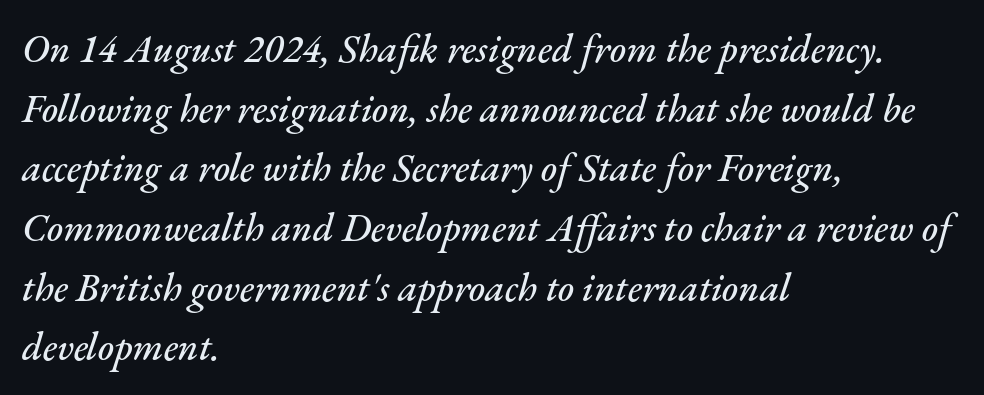
Q: Is the text italic (slanted)? A: Yes, it leans right by about 17 degrees.
Q: Is the text underlined? A: No.
Q: How is the paragraph aligned? A: Left-aligned.
Q: Is the spacing between letters normal or unusually wide? A: Normal.
Q: Is the spacing between lines tight, normal or loose? A: Normal.
Q: Width (condensed, normal, or wide)? A: Normal.
Q: Stroke contrast? A: Medium.
Q: x-height? A: Small.
Q: Monospaced? A: No.
